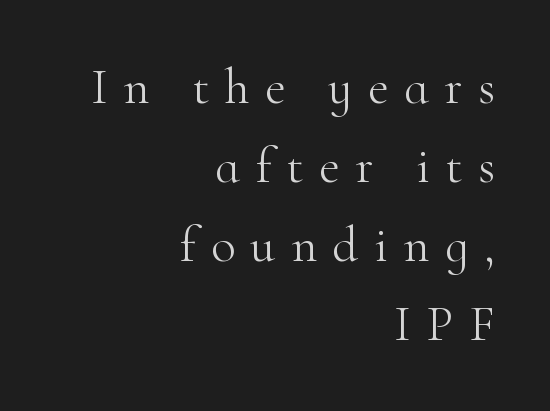
Q: Is the text bold? A: No.
Q: Is the text italic (slanted)? A: No, it is upright.
Q: Is the typeface a serif or a sans-serif typeface? A: Serif.
Q: Is the text underlined? A: No.
Q: How is the paragraph aligned? A: Right-aligned.
Q: Is the spacing between letters normal or unusually wide? A: Unusually wide.
Q: Is the spacing between lines tight, normal or loose? A: Normal.
Q: Width (condensed, normal, or wide)? A: Normal.
Q: Stroke contrast? A: High.
Q: x-height? A: Small.
Q: Monospaced? A: No.
